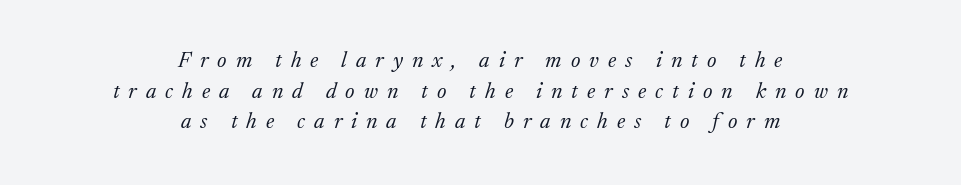
{"italic": "yes", "lean": "right", "slant_degrees": 17, "bold": "no", "underline": "no", "align": "center", "line_spacing": "normal", "line_spacing_ratio": 1.39, "letter_spacing": "wide", "letter_spacing_em": 0.41, "glyph_px": 22}
